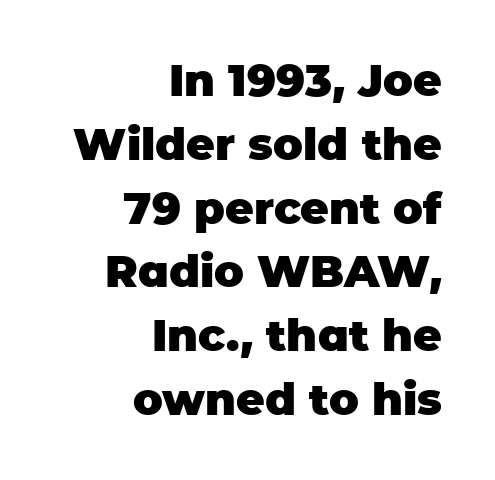
{"serif": "no", "italic": "no", "bold": "yes", "weight": "heavy", "width": "normal", "stroke_contrast": "low", "x_height": "large", "monospaced": "no", "underline": "no", "align": "right", "line_spacing": "normal", "line_spacing_ratio": 1.45, "letter_spacing": "normal", "letter_spacing_em": 0.0, "glyph_px": 44}
